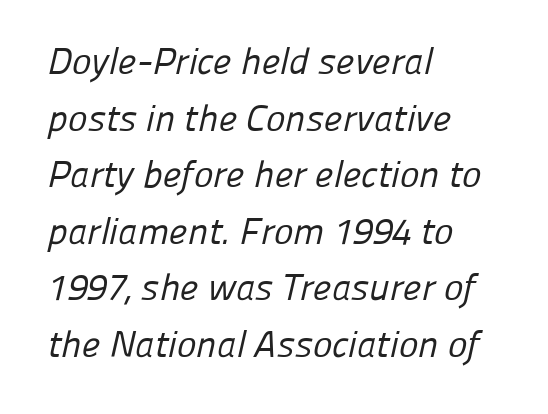
{"serif": "no", "bold": "no", "weight": "regular", "width": "normal", "stroke_contrast": "low", "x_height": "medium", "monospaced": "no", "underline": "no", "align": "left", "line_spacing": "normal", "line_spacing_ratio": 1.53, "letter_spacing": "normal", "letter_spacing_em": 0.0, "glyph_px": 37}
